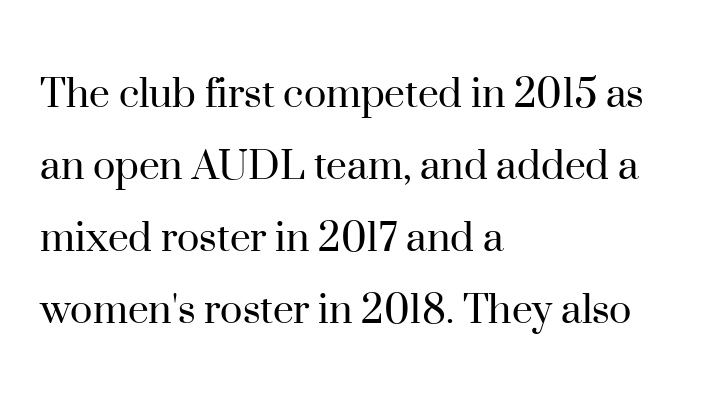
{"serif": "yes", "italic": "no", "bold": "no", "weight": "regular", "width": "normal", "stroke_contrast": "high", "x_height": "small", "monospaced": "no", "underline": "no", "align": "left", "line_spacing": "normal", "line_spacing_ratio": 1.53, "letter_spacing": "normal", "letter_spacing_em": 0.0, "glyph_px": 47}
